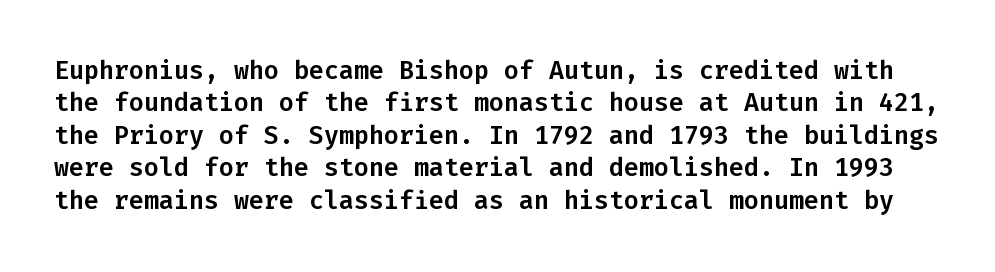
{"italic": "no", "underline": "no", "line_spacing": "normal", "line_spacing_ratio": 1.3, "letter_spacing": "normal", "letter_spacing_em": 0.0, "glyph_px": 25}
